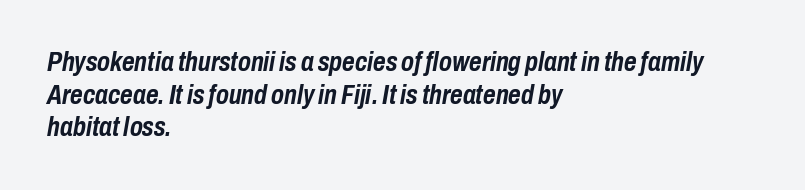
The image shows 27 px bold type, italic (leaning right); set left-aligned, line spacing 1.21x, normal letter spacing, not underlined.
